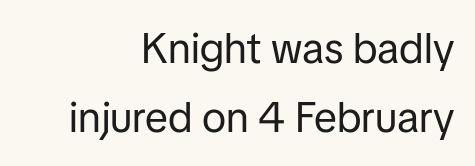
Q: Is the text bold? A: No.
Q: Is the text italic (slanted)? A: No, it is upright.
Q: Is the typeface a serif or a sans-serif typeface? A: Sans-serif.
Q: Is the text underlined? A: No.
Q: How is the paragraph aligned? A: Right-aligned.
Q: Is the spacing between letters normal or unusually wide? A: Normal.
Q: Is the spacing between lines tight, normal or loose? A: Normal.
Q: Width (condensed, normal, or wide)? A: Normal.
Q: Stroke contrast? A: Low.
Q: x-height? A: Medium.
Q: Monospaced? A: No.
